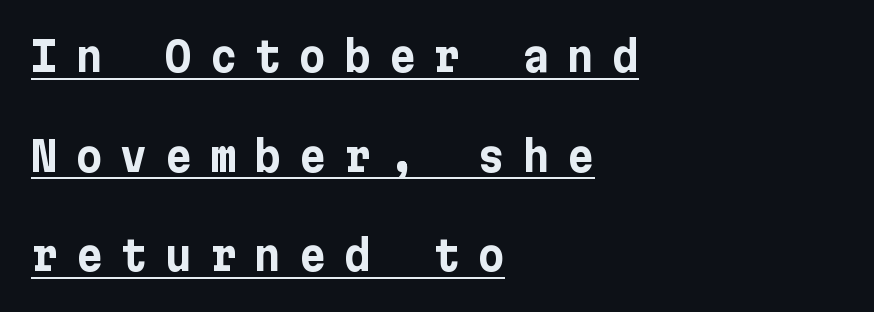
Q: Is the text bold? A: Yes.
Q: Is the text italic (slanted)? A: No, it is upright.
Q: Is the typeface a serif or a sans-serif typeface? A: Sans-serif.
Q: Is the text underlined? A: Yes.
Q: How is the paragraph aligned? A: Left-aligned.
Q: Is the spacing between letters normal or unusually wide? A: Unusually wide.
Q: Is the spacing between lines tight, normal or loose? A: Loose.
Q: Width (condensed, normal, or wide)? A: Normal.
Q: Stroke contrast? A: Low.
Q: x-height? A: Medium.
